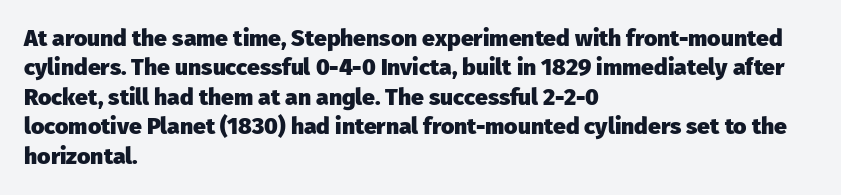
The image shows 23 px bold type, upright; set left-aligned, normal line spacing (1.28x), normal letter spacing, not underlined.
